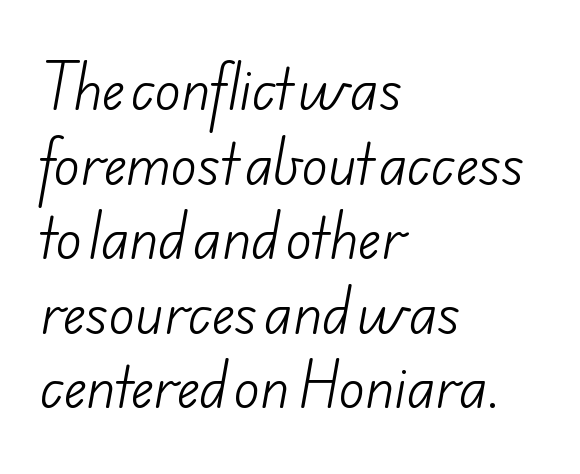
The image shows 54 px light sans-serif type; set left-aligned, normal line spacing (1.38x), normal letter spacing, not underlined; low stroke contrast and a small x-height.
